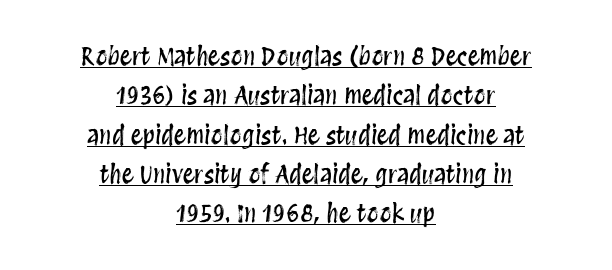
This sample uses plain, unmodified letter spacing. The lettering holds an erect, upright posture throughout. Glance below the letters and you will spot a drawn line. Typeset on center — no edge is straight. The leading is moderate, giving the passage an even texture.
